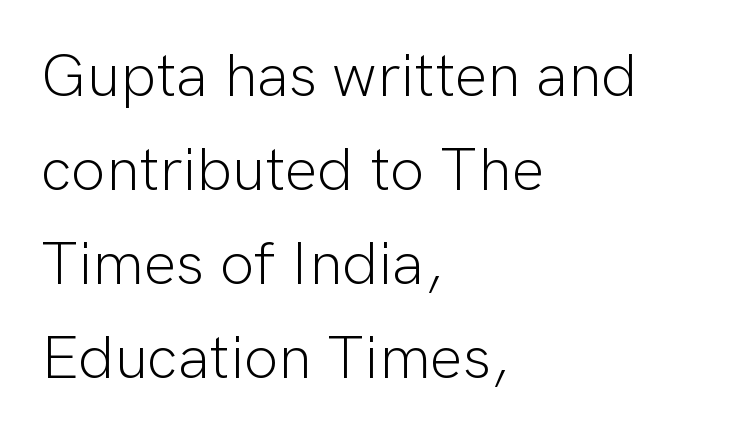
The image shows 61 px light sans-serif type, upright; set left-aligned, normal line spacing (1.54x), normal letter spacing, not underlined; low stroke contrast and a medium x-height.
